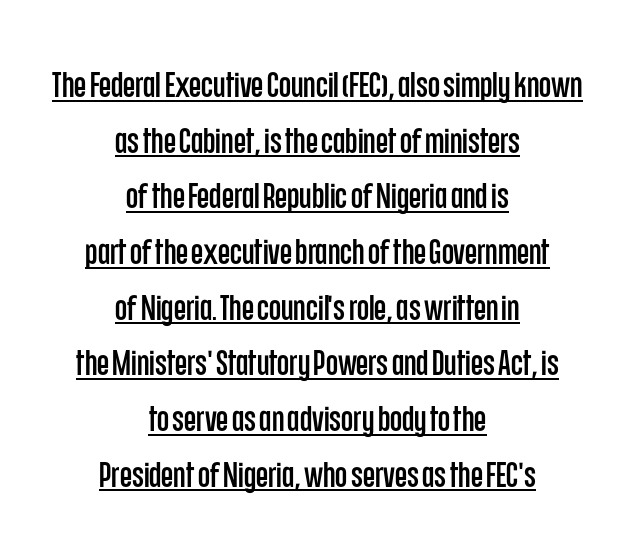
The image shows 35 px condensed sans-serif type, upright; set centered, normal line spacing (1.59x), normal letter spacing, underlined; low stroke contrast and a large x-height.
